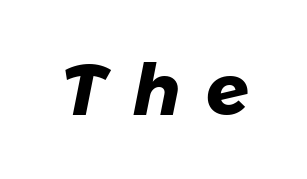
The image shows 71 px heavy sans-serif type; set unusually wide letter spacing (+0.35 em), not underlined; low stroke contrast and a medium x-height.
